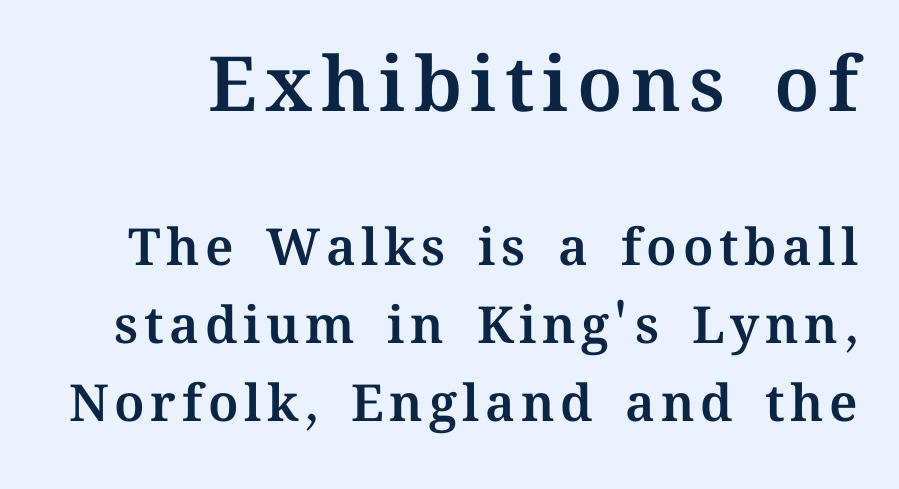
Varying glyph widths throughout — classic text-font behaviour. Which chunk is bigger? The first one — the top block dwarfs the bottom. Only glyphs here, with clear space below each row. Normally led — the rows are evenly, conventionally spaced.
